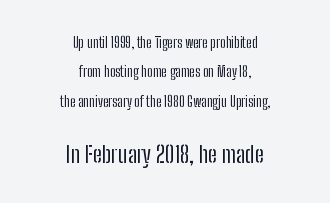
Q: Is the text bold? A: No.
Q: Is the text italic (slanted)? A: No, it is upright.
Q: Is the text underlined? A: No.
Q: How is the paragraph aligned? A: Centered.
Q: Is the spacing between letters normal or unusually wide? A: Normal.
Q: Is the spacing between lines tight, normal or loose? A: Loose.
Q: Which block of text is set in a larger size, the first (top) or the second (bottom)? A: The second (bottom) one.
